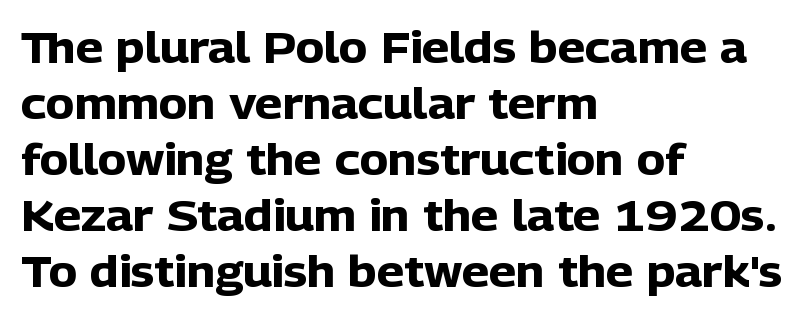
Q: Is the text bold? A: Yes.
Q: Is the text italic (slanted)? A: No, it is upright.
Q: Is the typeface a serif or a sans-serif typeface? A: Sans-serif.
Q: Is the text underlined? A: No.
Q: How is the paragraph aligned? A: Left-aligned.
Q: Is the spacing between letters normal or unusually wide? A: Normal.
Q: Is the spacing between lines tight, normal or loose? A: Normal.
Q: Width (condensed, normal, or wide)? A: Normal.
Q: Stroke contrast? A: Low.
Q: x-height? A: Medium.
Q: Monospaced? A: No.
